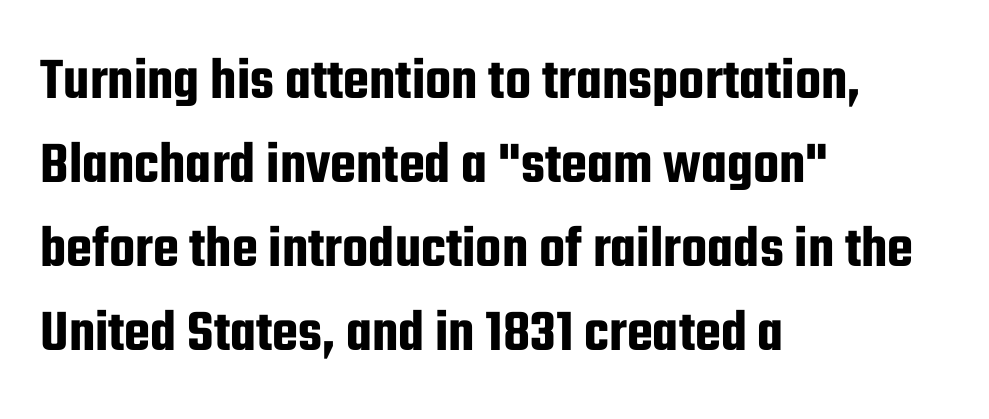
The image shows 60 px condensed sans-serif type, upright; set left-aligned, normal line spacing (1.4x), normal letter spacing, not underlined; low stroke contrast and a medium x-height.
